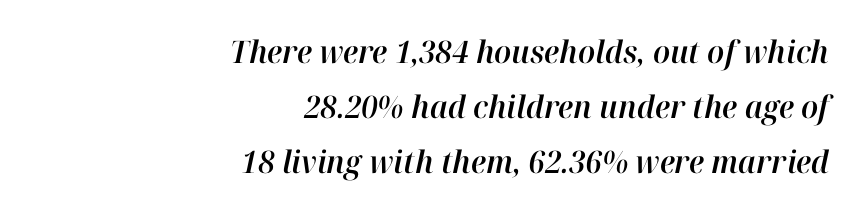
The image shows 31 px text type, italic (leaning right); set right-aligned, line spacing 1.77x, normal letter spacing, not underlined; high stroke contrast and a medium x-height.
